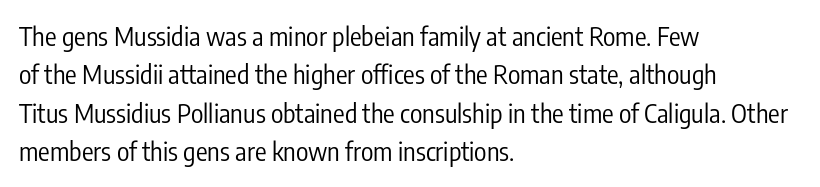
{"italic": "no", "bold": "no", "underline": "no", "align": "left", "line_spacing": "normal", "line_spacing_ratio": 1.48, "letter_spacing": "normal", "letter_spacing_em": 0.0, "glyph_px": 26}
